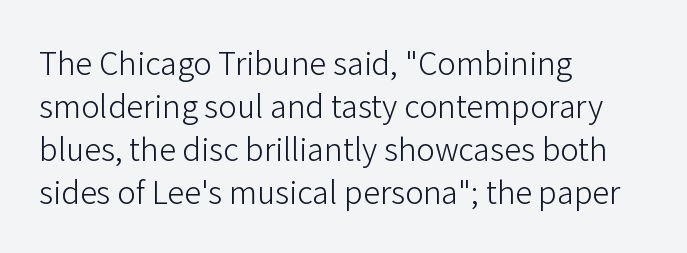
The image shows 31 px light sans-serif type, upright; set left-aligned, normal line spacing (1.39x), normal letter spacing, not underlined; low stroke contrast and a medium x-height.
